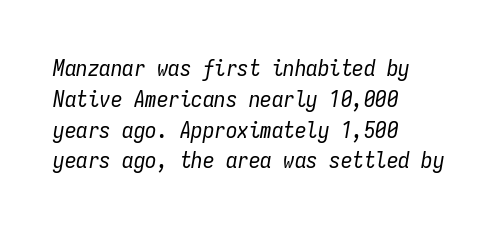
Visually the block forms a straight wall on the left and a jagged coastline on the right. The font's italic variant was chosen for this text. How would I describe the line gaps? Plain and ordinary. Each word holds together tightly as a unit, with standard inter-letter gaps. Think standard paragraph weight, or any step lighter than that. Underlining? Definitely not there.
